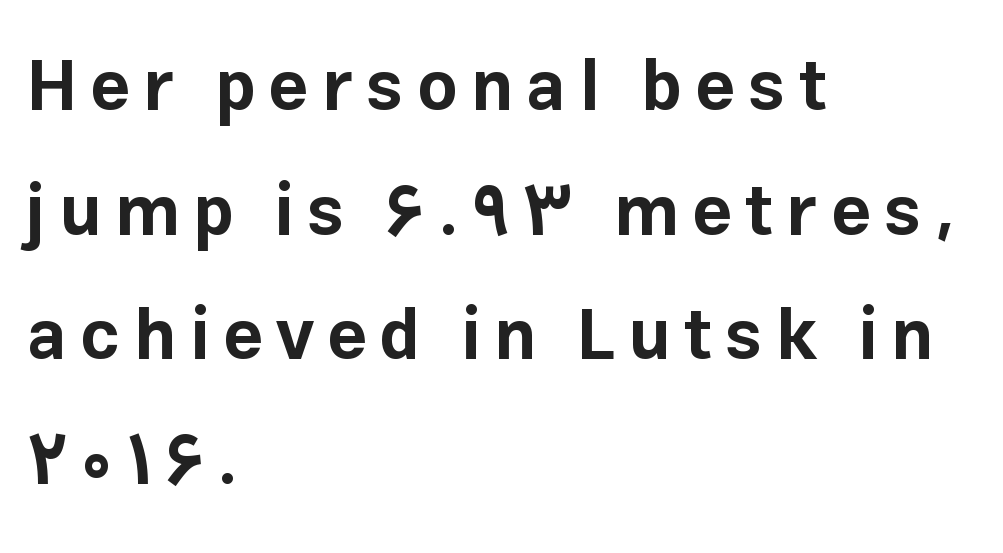
Q: Is the text bold? A: Yes.
Q: Is the text italic (slanted)? A: No, it is upright.
Q: Is the typeface a serif or a sans-serif typeface? A: Sans-serif.
Q: Is the text underlined? A: No.
Q: How is the paragraph aligned? A: Left-aligned.
Q: Width (condensed, normal, or wide)? A: Normal.
Q: Stroke contrast? A: Low.
Q: x-height? A: Medium.
Q: Monospaced? A: No.
